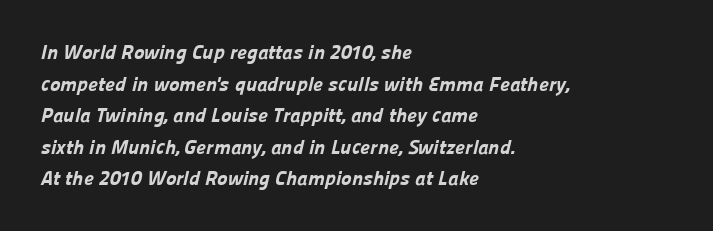
Q: Is the text bold? A: Yes.
Q: Is the text underlined? A: No.
Q: How is the paragraph aligned? A: Left-aligned.
Q: Is the spacing between letters normal or unusually wide? A: Normal.
Q: Is the spacing between lines tight, normal or loose? A: Normal.
